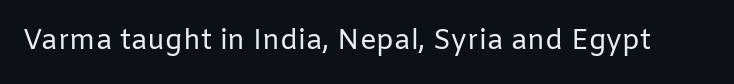
The specimen omits any rule beneath the text block's lines. Short note: letters normally spaced. Vertical strokes here are truly vertical. Note the varied advance widths — an 'i' is clearly narrower than an 'm'. The face used here is a sans, in the tradition of grotesques and geometrics.
